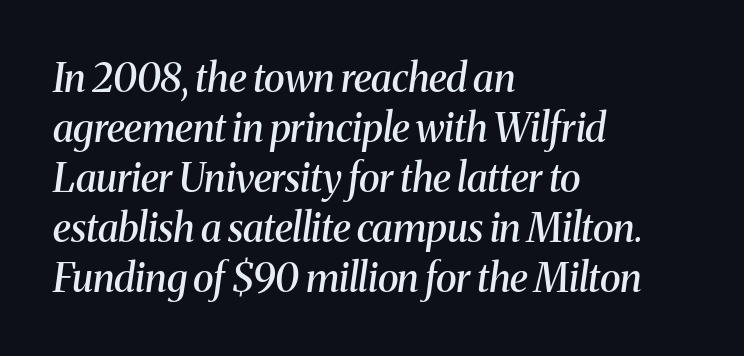
{"serif": "yes", "italic": "yes", "lean": "right", "slant_degrees": 8, "bold": "semi", "weight": "semibold", "width": "normal", "stroke_contrast": "medium", "x_height": "medium", "monospaced": "no", "underline": "no", "align": "left", "line_spacing": "normal", "line_spacing_ratio": 1.28, "letter_spacing": "normal", "letter_spacing_em": 0.0, "glyph_px": 39}
